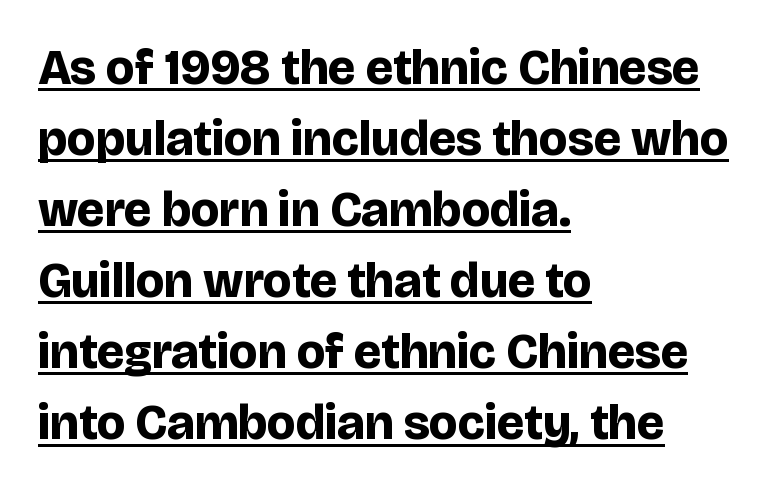
The image shows 49 px bold sans-serif type, upright; set left-aligned, normal line spacing (1.45x), normal letter spacing, underlined; low stroke contrast and a large x-height.
